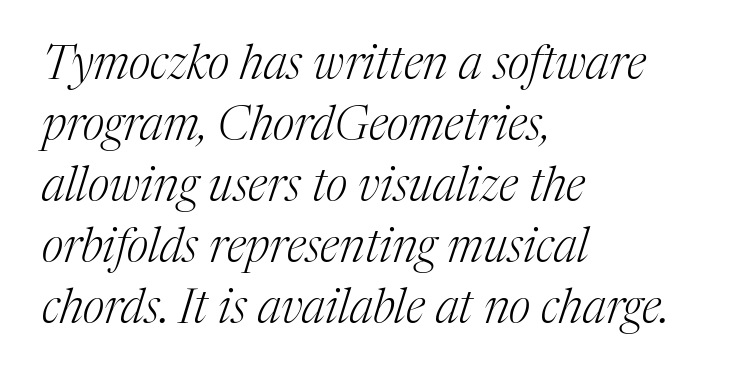
{"serif": "yes", "italic": "yes", "lean": "right", "slant_degrees": 17, "bold": "no", "weight": "light", "width": "normal", "stroke_contrast": "medium", "x_height": "medium", "monospaced": "no", "underline": "no", "align": "left", "line_spacing": "normal", "line_spacing_ratio": 1.3, "letter_spacing": "normal", "letter_spacing_em": 0.0, "glyph_px": 47}
